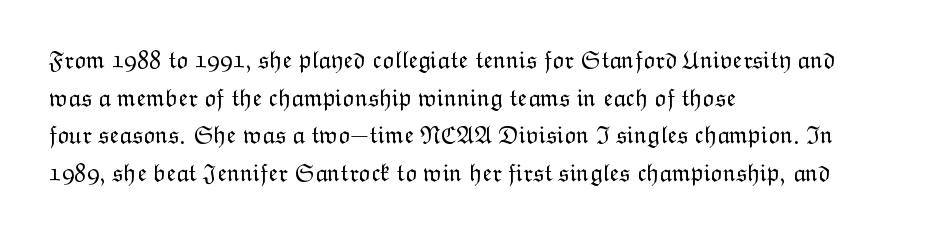
The image shows 25 px text type, upright; set left-aligned, normal line spacing (1.51x), normal letter spacing, not underlined.
